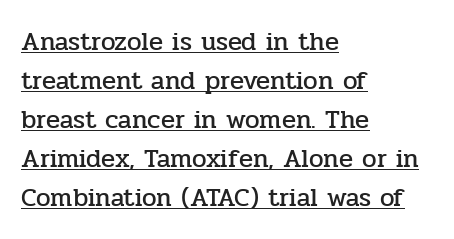
Q: Is the text italic (slanted)? A: No, it is upright.
Q: Is the text underlined? A: Yes.
Q: How is the paragraph aligned? A: Left-aligned.
Q: Is the spacing between letters normal or unusually wide? A: Normal.
Q: Is the spacing between lines tight, normal or loose? A: Normal.
